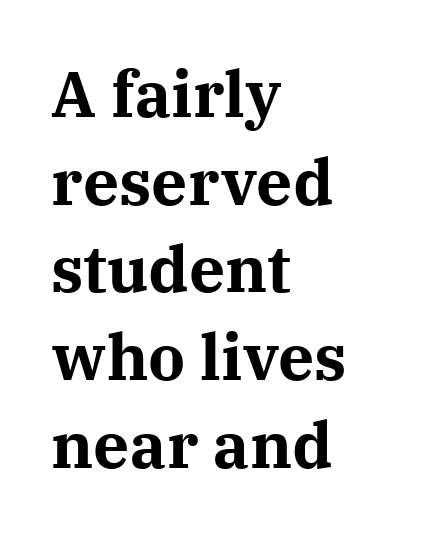
Emphasis by weight is at full strength: bold. The setting favours the left margin, as ordinary paragraphs usually do. A typesetter would label this face a serif. Posture: straight, roman, zero tilt.
